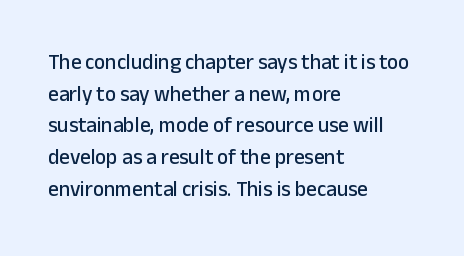
The image shows 21 px text type, upright; set left-aligned, normal line spacing (1.51x), normal letter spacing, not underlined.
